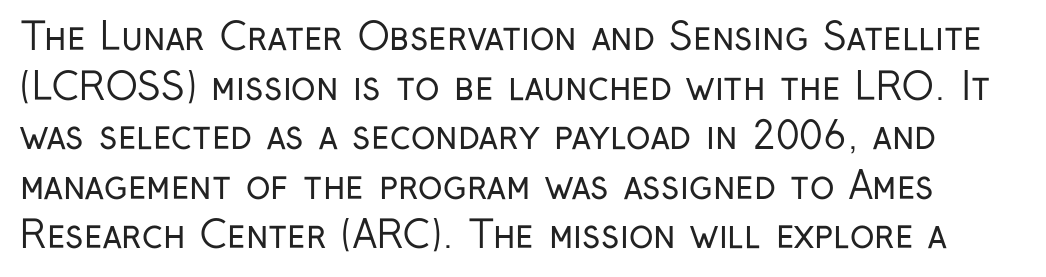
The image shows 37 px regular-weight, condensed sans-serif type, upright; set normal line spacing (1.34x), normal letter spacing, not underlined; low stroke contrast and a medium x-height.
